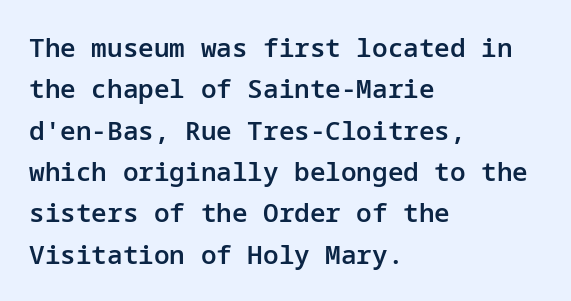
The image shows 26 px text type, upright; set left-aligned, normal line spacing (1.59x), normal letter spacing, not underlined.
